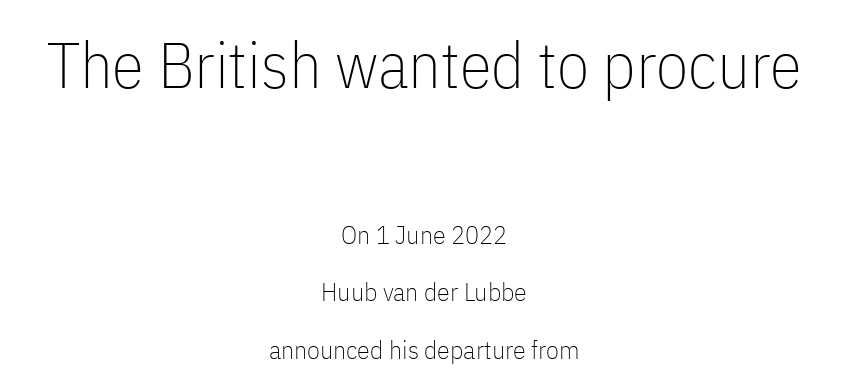
The image shows 65 px thin, condensed sans-serif type, upright; set centered, loose line spacing (2.21x), normal letter spacing, not underlined; the first (top) block is 2.5x larger; low stroke contrast and a medium x-height.
